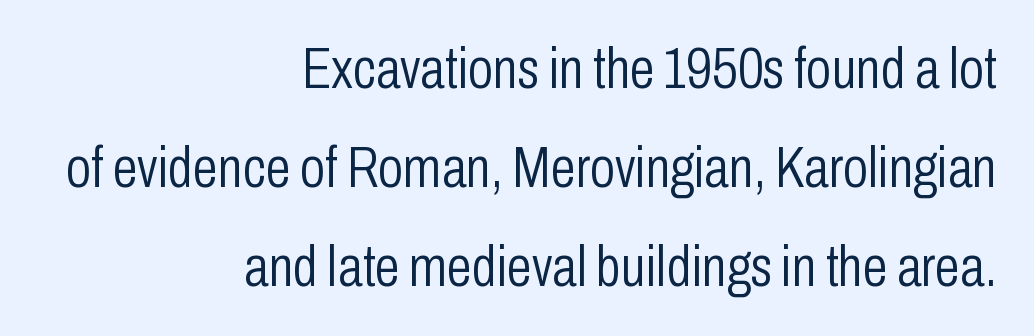
{"serif": "no", "italic": "no", "bold": "no", "weight": "light", "width": "condensed", "stroke_contrast": "low", "x_height": "medium", "monospaced": "no", "underline": "no", "align": "right", "line_spacing_ratio": 1.74, "letter_spacing": "normal", "letter_spacing_em": 0.0, "glyph_px": 57}
